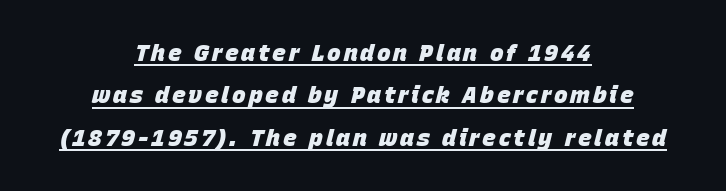
{"italic": "yes", "lean": "right", "slant_degrees": 15, "bold": "yes", "underline": "yes", "align": "center", "line_spacing_ratio": 1.84, "glyph_px": 23}
